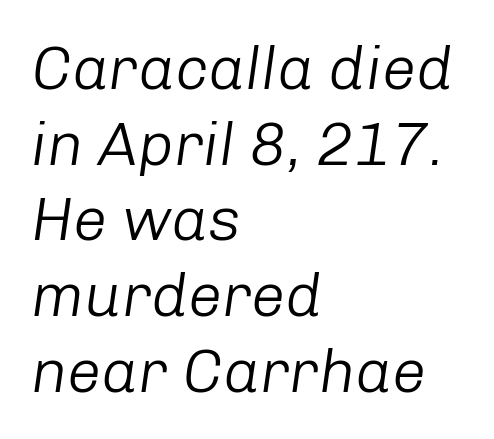
Standard letterfit; no display-style spreading of the glyphs. On a weight scale, this lands at 450 or below. A classic flush-left, rag-right setting is used for this passage. Plain, unruled lines of type.
